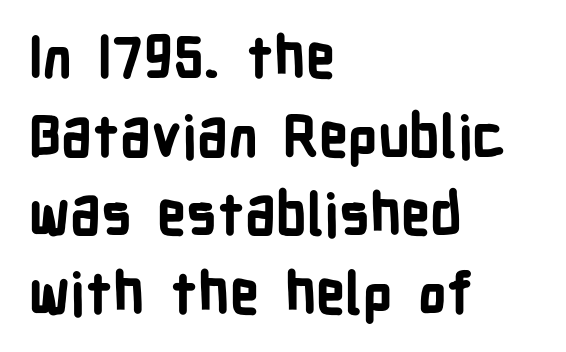
{"serif": "no", "italic": "no", "bold": "yes", "weight": "bold", "width": "condensed", "stroke_contrast": "low", "x_height": "medium", "monospaced": "no", "underline": "no", "align": "left", "line_spacing": "normal", "line_spacing_ratio": 1.38, "letter_spacing": "normal", "letter_spacing_em": 0.0, "glyph_px": 57}
